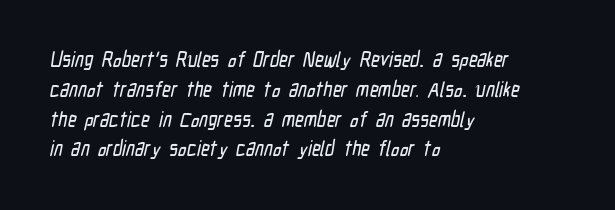
{"underline": "no", "align": "left", "line_spacing": "normal", "line_spacing_ratio": 1.42, "letter_spacing": "normal", "letter_spacing_em": 0.0, "glyph_px": 21}
